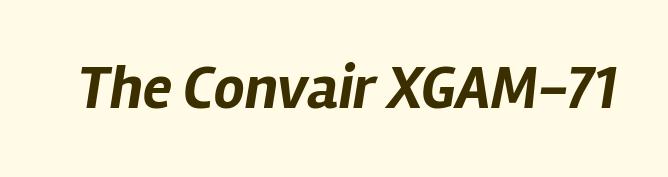
{"italic": "yes", "lean": "right", "slant_degrees": 12, "bold": "yes", "weight": "bold", "width": "normal", "stroke_contrast": "low", "x_height": "medium", "monospaced": "no", "underline": "no", "letter_spacing": "normal", "letter_spacing_em": 0.0, "glyph_px": 61}
